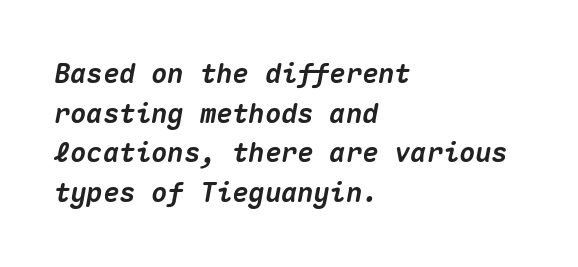
Line starts are locked; line ends wander. It's the slanting kind of type. The string is rendered with underlining switched off. How heavy is the stroke? Heavy — this is a bold. The lines sit at an ordinary, default distance from one another.
